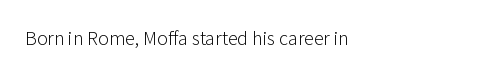
Just letters on the line, the space beneath them empty. Unlike italic type, these characters show no tilt at all. The line texture is even and compact thanks to regular tracking. The font is comparable to plain body text, perhaps lighter. Leftover space on each line is placed entirely after the last word.
